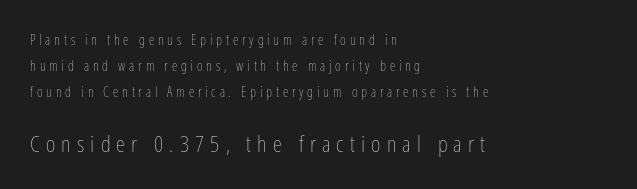
Q: Is the text bold? A: No.
Q: Is the text italic (slanted)? A: No, it is upright.
Q: Is the text underlined? A: No.
Q: How is the paragraph aligned? A: Left-aligned.
Q: Is the spacing between letters normal or unusually wide? A: Unusually wide.
Q: Which block of text is set in a larger size, the first (top) or the second (bottom)? A: The second (bottom) one.
